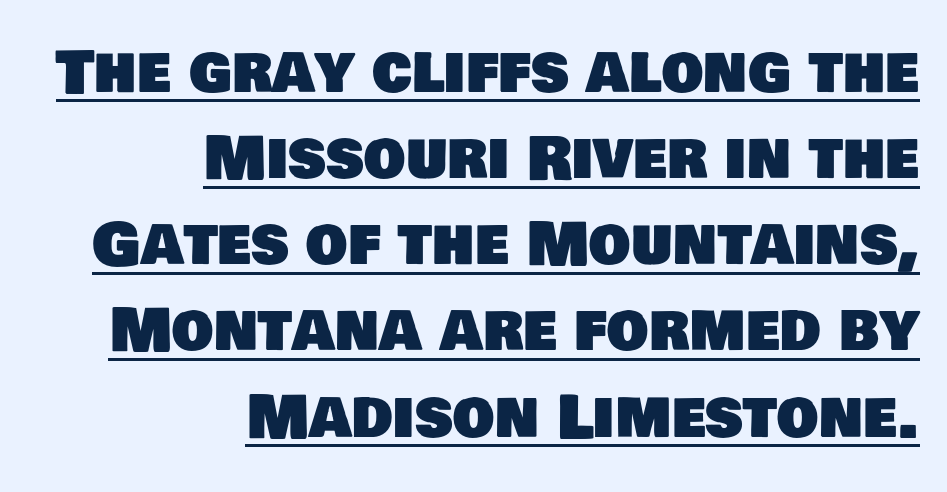
Q: Is the typeface a serif or a sans-serif typeface? A: Sans-serif.
Q: Is the text underlined? A: Yes.
Q: How is the paragraph aligned? A: Right-aligned.
Q: Is the spacing between letters normal or unusually wide? A: Normal.
Q: Is the spacing between lines tight, normal or loose? A: Normal.
Q: Width (condensed, normal, or wide)? A: Normal.
Q: Stroke contrast? A: Low.
Q: x-height? A: Large.
Q: Monospaced? A: No.
